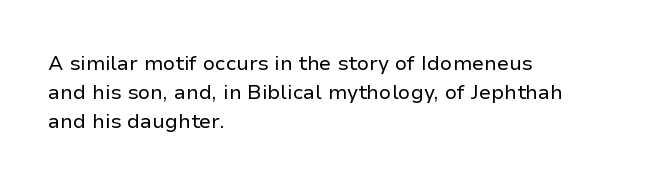
Q: Is the text bold? A: No.
Q: Is the text italic (slanted)? A: No, it is upright.
Q: Is the text underlined? A: No.
Q: How is the paragraph aligned? A: Left-aligned.
Q: Is the spacing between letters normal or unusually wide? A: Normal.
Q: Is the spacing between lines tight, normal or loose? A: Normal.
